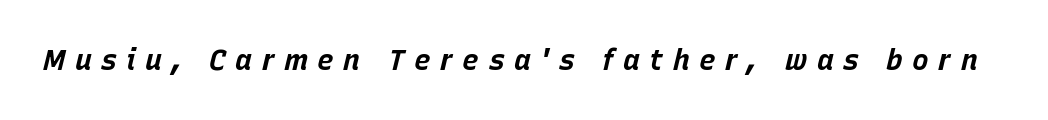
Plain, unruled lines of type. The face used here is proportionally spaced, like ordinary book or web type. These lines have a slow, spaced-out rhythm from letter to letter. This is heavy type, rendered in bold. Compared with ordinary roman type, these characters are visibly tilted.
